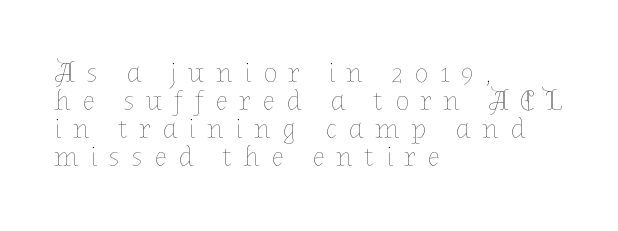
The image shows 29 px thin type, upright; set left-aligned, tight line spacing (0.97x), unusually wide letter spacing (+0.4 em), not underlined; low stroke contrast and a medium x-height.
